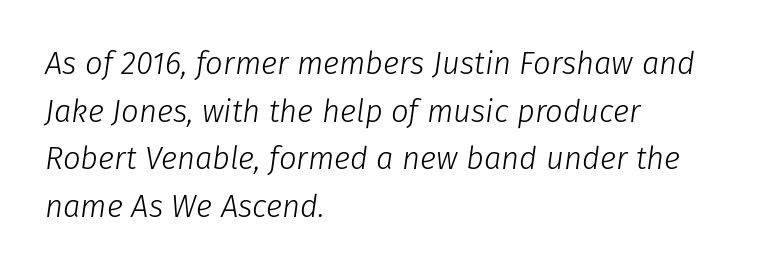
Does the leading feel generous? No, just average. Characters are canted at an angle relative to the baseline's perpendicular. This rendering uses left alignment, leaving the right contour irregular. Any mark beneath the type? The region is blank. The font sits on the lighter half of the weight spectrum, regular included. These lines are rendered in a variable-pitch font.
